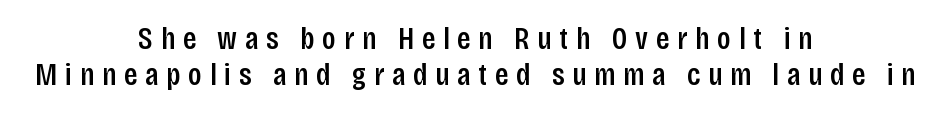
Q: Is the text bold? A: Semi-bold.
Q: Is the text italic (slanted)? A: No, it is upright.
Q: Is the typeface a serif or a sans-serif typeface? A: Sans-serif.
Q: Is the text underlined? A: No.
Q: How is the paragraph aligned? A: Centered.
Q: Is the spacing between letters normal or unusually wide? A: Unusually wide.
Q: Is the spacing between lines tight, normal or loose? A: Tight.
Q: Width (condensed, normal, or wide)? A: Condensed.
Q: Stroke contrast? A: Low.
Q: x-height? A: Large.
Q: Monospaced? A: No.
